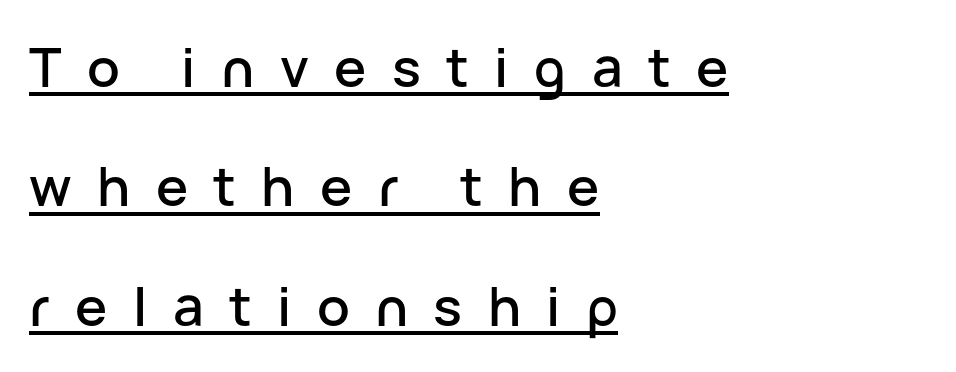
The image shows 54 px sans-serif type, upright; set left-aligned, loose line spacing (2.21x), unusually wide letter spacing (+0.47 em), underlined; low stroke contrast and a medium x-height.
